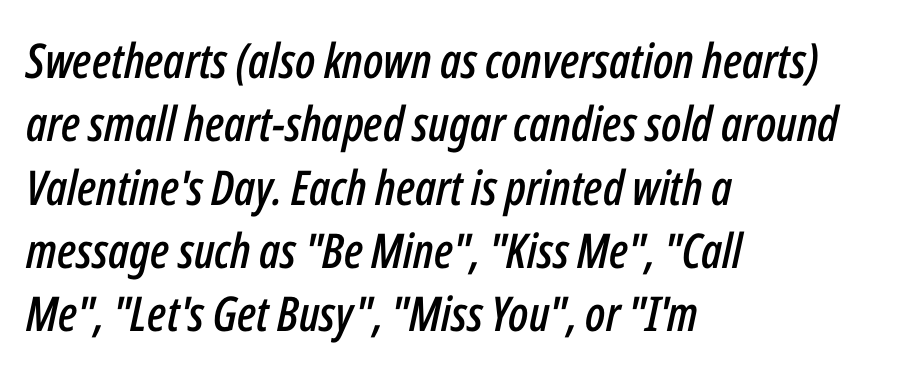
Q: Is the text italic (slanted)? A: Yes, it leans right by about 12 degrees.
Q: Is the text underlined? A: No.
Q: How is the paragraph aligned? A: Left-aligned.
Q: Is the spacing between letters normal or unusually wide? A: Normal.
Q: Is the spacing between lines tight, normal or loose? A: Normal.
Q: Width (condensed, normal, or wide)? A: Condensed.
Q: Stroke contrast? A: Low.
Q: x-height? A: Medium.
Q: Monospaced? A: No.
